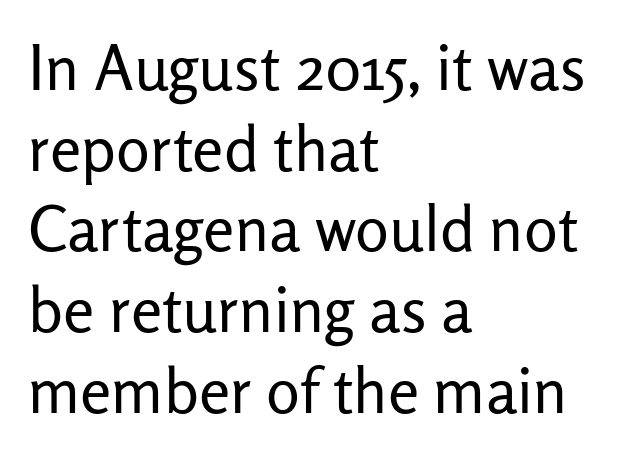
Q: Is the text bold? A: No.
Q: Is the text italic (slanted)? A: No, it is upright.
Q: Is the typeface a serif or a sans-serif typeface? A: Sans-serif.
Q: Is the text underlined? A: No.
Q: How is the paragraph aligned? A: Left-aligned.
Q: Is the spacing between letters normal or unusually wide? A: Normal.
Q: Is the spacing between lines tight, normal or loose? A: Normal.
Q: Width (condensed, normal, or wide)? A: Normal.
Q: Stroke contrast? A: Low.
Q: x-height? A: Medium.
Q: Monospaced? A: No.
